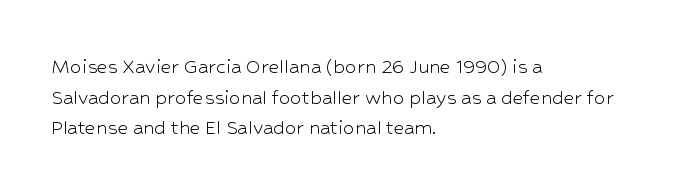
{"italic": "no", "bold": "no", "underline": "no", "align": "left", "line_spacing": "normal", "line_spacing_ratio": 1.33, "letter_spacing": "normal", "letter_spacing_em": 0.0, "glyph_px": 23}
